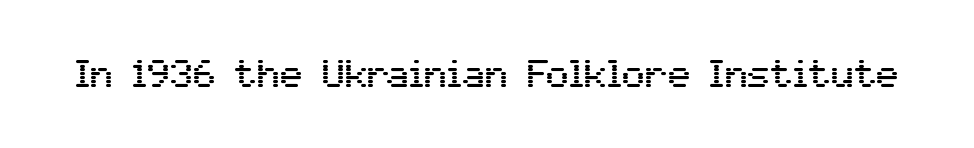
The image shows 38 px sans-serif type, upright; set normal letter spacing, not underlined; medium stroke contrast and a medium x-height.
